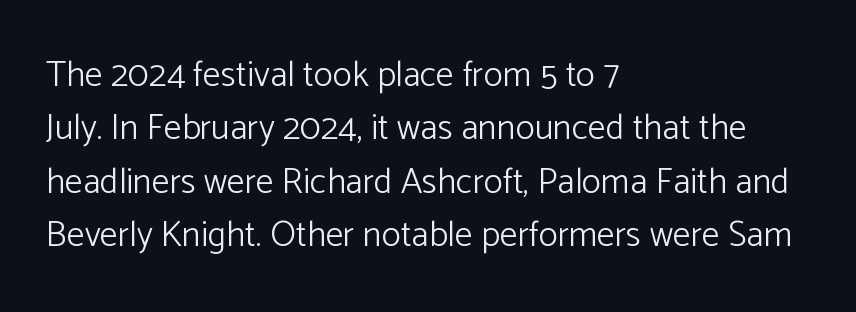
The image shows 36 px light sans-serif type, upright; set left-aligned, normal line spacing (1.48x), normal letter spacing, not underlined; low stroke contrast and a medium x-height.
